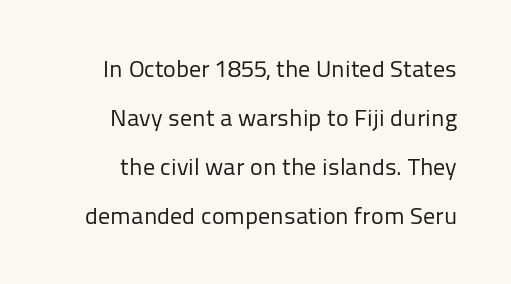
{"italic": "no", "bold": "no", "underline": "no", "line_spacing": "loose", "line_spacing_ratio": 2.04, "letter_spacing": "normal", "letter_spacing_em": 0.0, "glyph_px": 24}
